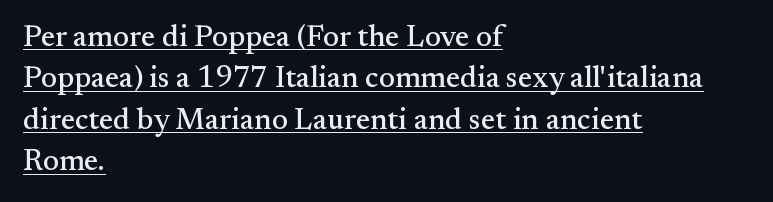
Q: Is the text italic (slanted)? A: No, it is upright.
Q: Is the typeface a serif or a sans-serif typeface? A: Serif.
Q: Is the text underlined? A: Yes.
Q: How is the paragraph aligned? A: Left-aligned.
Q: Is the spacing between letters normal or unusually wide? A: Normal.
Q: Is the spacing between lines tight, normal or loose? A: Normal.
Q: Width (condensed, normal, or wide)? A: Normal.
Q: Stroke contrast? A: Medium.
Q: x-height? A: Small.
Q: Monospaced? A: No.
